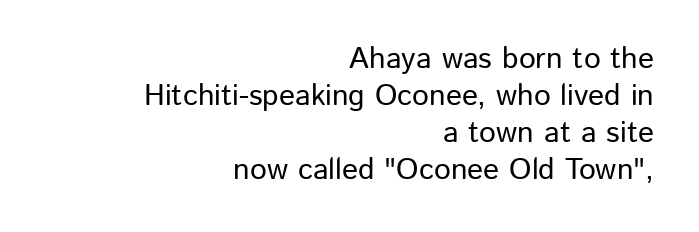
{"serif": "no", "italic": "no", "width": "normal", "stroke_contrast": "low", "x_height": "medium", "monospaced": "no", "underline": "no", "align": "right", "line_spacing_ratio": 1.23, "letter_spacing": "normal", "letter_spacing_em": 0.0, "glyph_px": 30}
